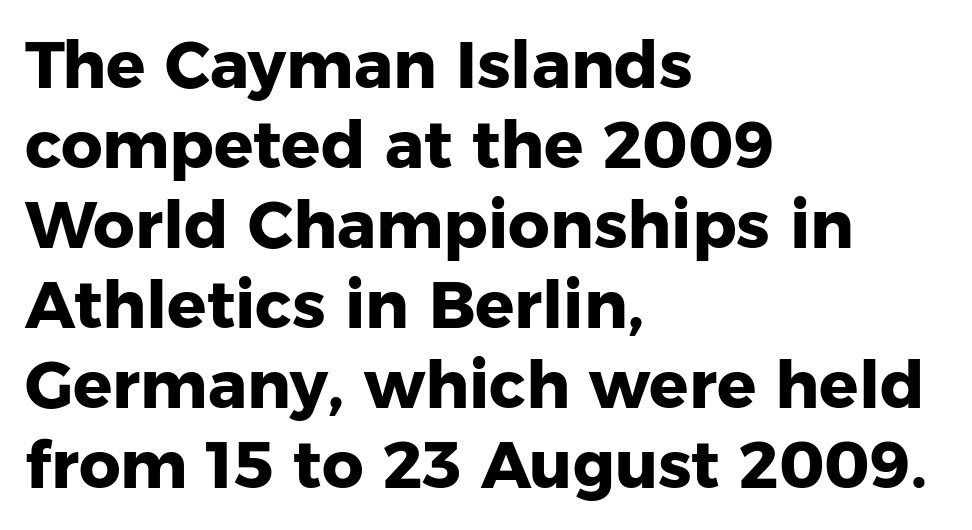
Q: Is the text bold? A: Yes.
Q: Is the text italic (slanted)? A: No, it is upright.
Q: Is the typeface a serif or a sans-serif typeface? A: Sans-serif.
Q: Is the text underlined? A: No.
Q: How is the paragraph aligned? A: Left-aligned.
Q: Is the spacing between letters normal or unusually wide? A: Normal.
Q: Width (condensed, normal, or wide)? A: Normal.
Q: Stroke contrast? A: Low.
Q: x-height? A: Medium.
Q: Monospaced? A: No.
